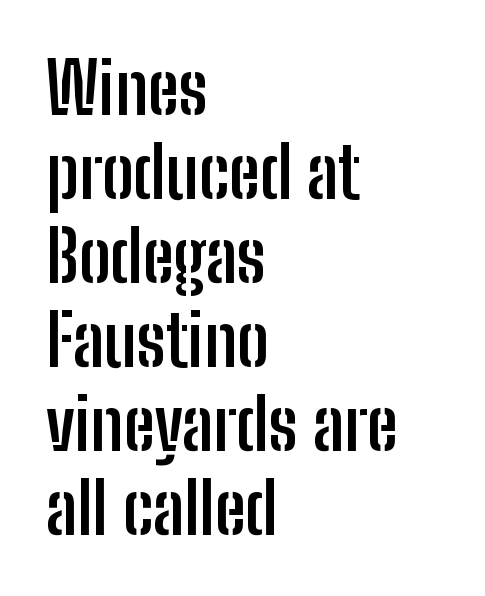
The image shows 70 px semibold, condensed sans-serif type, upright; set left-aligned, line spacing 1.2x, normal letter spacing, not underlined; low stroke contrast and a medium x-height.
